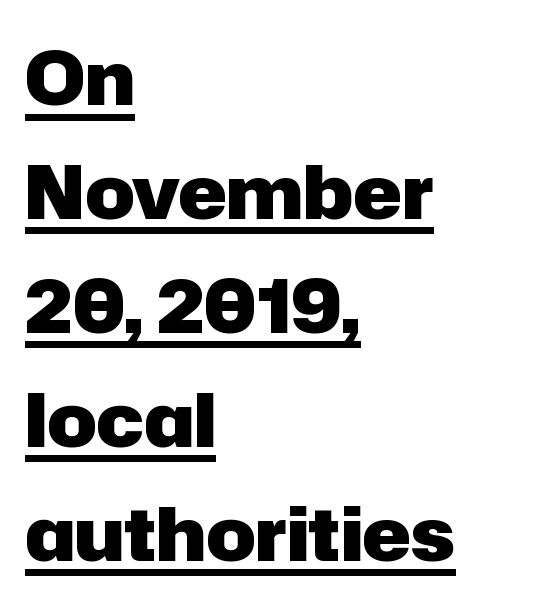
The horizontal fit of the characters is conventional and even. Look at the stroke-to-counter ratio: heavy, a bold. Letterform terminals end flat and unadorned throughout the passage. Has an underline been added? It has. Think of a printed novel: that variable character pitch is what you see here.
